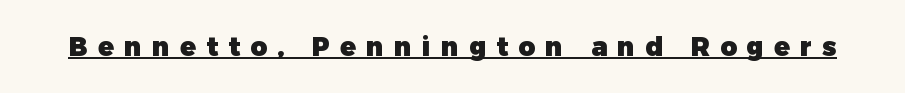
Italic? Not at all — the glyphs are vertical. As a designer I'd log this as weight 700, bold. The letterforms stand isolated, each surrounded by extra space. Descenders here cross a horizontal rule under the line.
